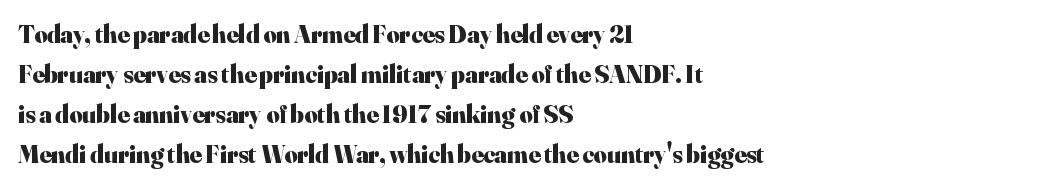
Q: Is the text bold? A: Yes.
Q: Is the text italic (slanted)? A: No, it is upright.
Q: Is the text underlined? A: No.
Q: How is the paragraph aligned? A: Left-aligned.
Q: Is the spacing between letters normal or unusually wide? A: Normal.
Q: Is the spacing between lines tight, normal or loose? A: Normal.
